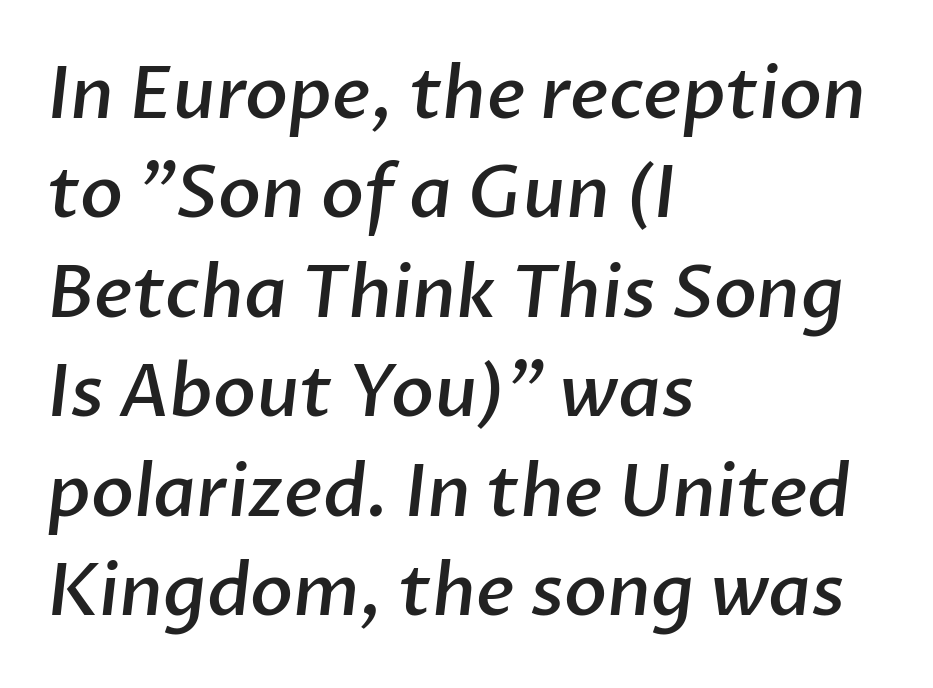
{"serif": "no", "bold": "semi", "weight": "semibold", "width": "normal", "stroke_contrast": "low", "x_height": "medium", "monospaced": "no", "underline": "no", "align": "left", "line_spacing": "normal", "line_spacing_ratio": 1.4, "letter_spacing": "normal", "letter_spacing_em": 0.0, "glyph_px": 71}
